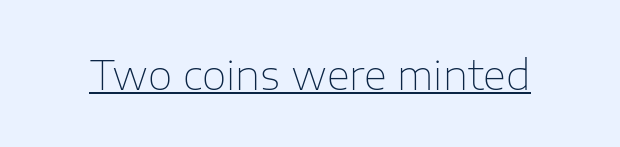
Q: Is the text bold? A: No.
Q: Is the text italic (slanted)? A: No, it is upright.
Q: Is the typeface a serif or a sans-serif typeface? A: Sans-serif.
Q: Is the text underlined? A: Yes.
Q: Is the spacing between letters normal or unusually wide? A: Normal.
Q: Width (condensed, normal, or wide)? A: Normal.
Q: Stroke contrast? A: Low.
Q: x-height? A: Medium.
Q: Monospaced? A: No.
